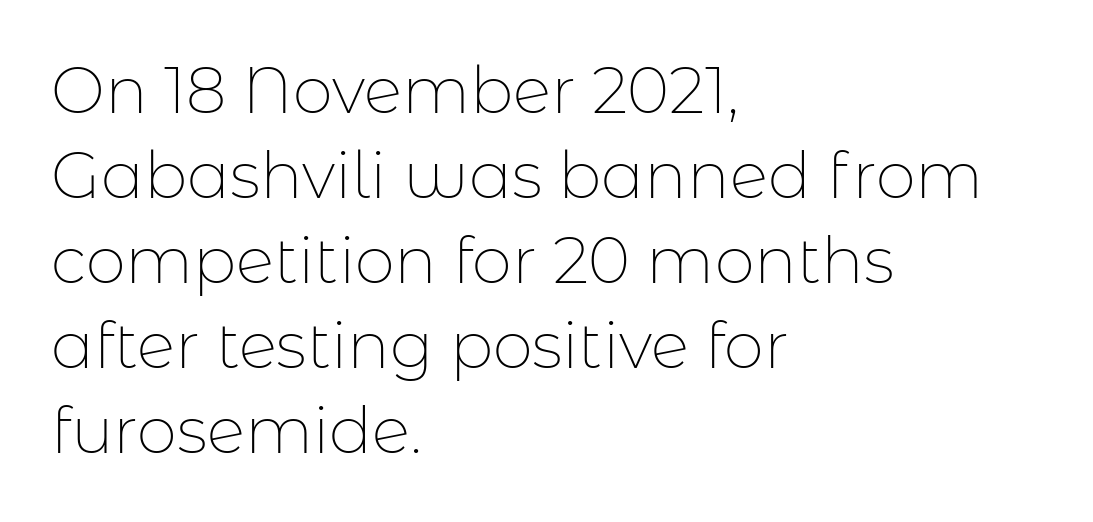
{"serif": "no", "italic": "no", "bold": "no", "weight": "thin", "width": "normal", "stroke_contrast": "low", "x_height": "medium", "monospaced": "no", "underline": "no", "align": "left", "line_spacing": "normal", "line_spacing_ratio": 1.33, "letter_spacing": "normal", "letter_spacing_em": 0.0, "glyph_px": 64}
